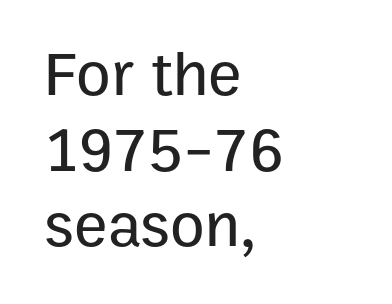
Notice how the stems are strictly vertical — no italics here. Has an underline been added? It has not. Varying glyph widths throughout — classic text-font behaviour. Line starts are locked; line ends wander. There is no visible air inserted between adjacent glyphs. The face used here is a sans, in the tradition of grotesques and geometrics.
